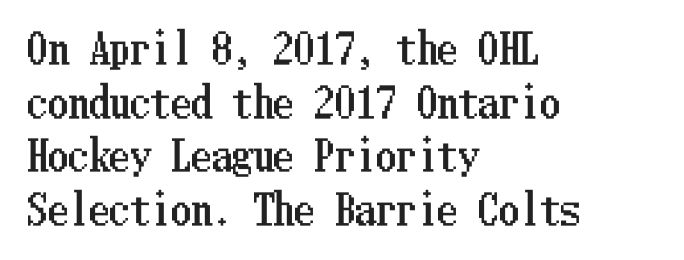
Alignment: flush left. Only glyphs here, with clear space below each row. You could call the tracking neutral — neither tight nor loose. Does the lettering tilt? It doesn't — this is upright. How would I describe the line gaps? Plain and ordinary.
